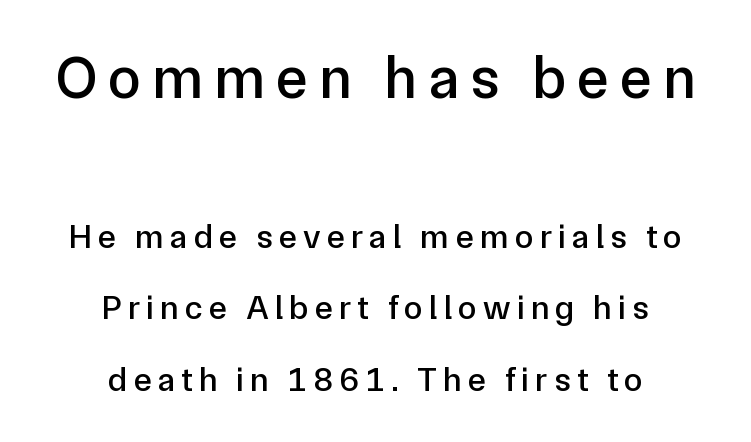
The image shows 60 px sans-serif type, upright; set centered, loose line spacing (2.1x), not underlined; the first (top) block is 1.76x larger; low stroke contrast and a medium x-height.
